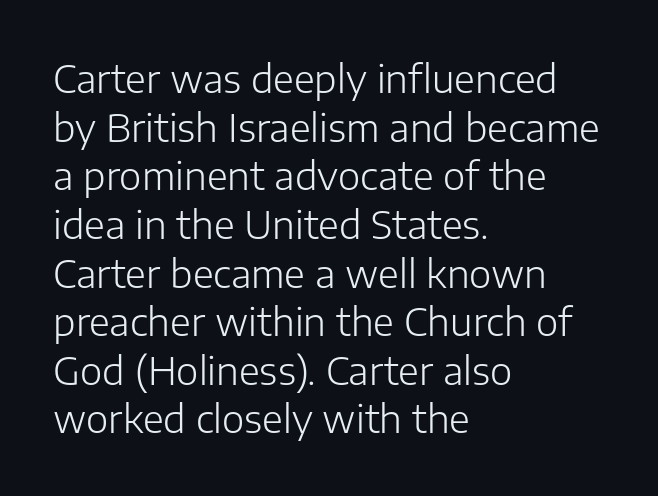
Which margin do the lines hug? The left one — the right edge is uneven. Each row of text sits above clean, open space. Type style note: lacks serifs. Every character sits straight up, as roman type does.
